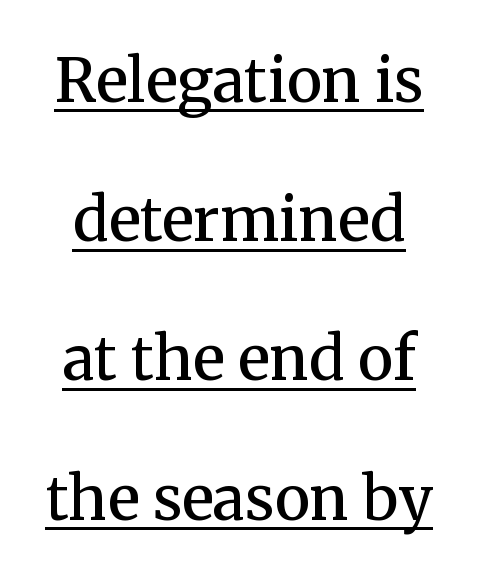
Q: Is the text bold? A: Semi-bold.
Q: Is the text italic (slanted)? A: No, it is upright.
Q: Is the typeface a serif or a sans-serif typeface? A: Serif.
Q: Is the text underlined? A: Yes.
Q: Is the spacing between letters normal or unusually wide? A: Normal.
Q: Is the spacing between lines tight, normal or loose? A: Loose.
Q: Width (condensed, normal, or wide)? A: Normal.
Q: Stroke contrast? A: Medium.
Q: x-height? A: Medium.
Q: Monospaced? A: No.
